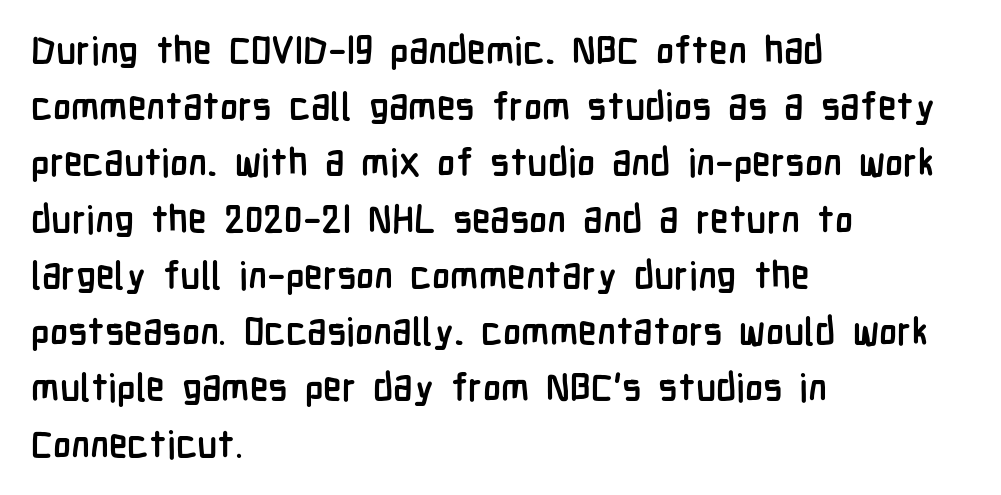
Character widths vary here, with narrow letters taking less room than wide ones. The glyphs are unaccompanied by any horizontal stroke below them. The ragged edge is on the right, which tells us the setting is flush left. Look at the bottom of the vertical strokes: they stop flat, with no serifs.
